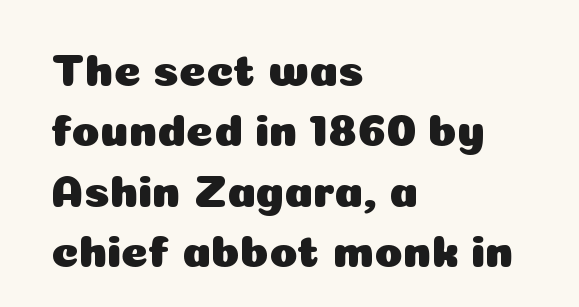
{"serif": "no", "italic": "no", "width": "normal", "stroke_contrast": "low", "x_height": "medium", "monospaced": "no", "underline": "no", "align": "left", "line_spacing": "normal", "line_spacing_ratio": 1.31, "letter_spacing": "normal", "letter_spacing_em": 0.0, "glyph_px": 46}
